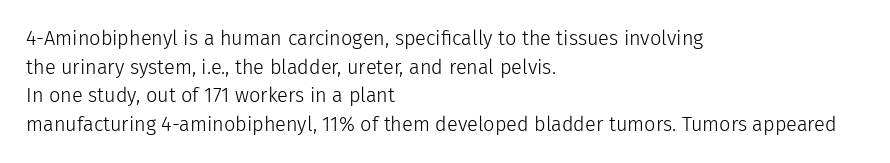
{"italic": "no", "bold": "no", "underline": "no", "align": "left", "line_spacing": "normal", "line_spacing_ratio": 1.43, "letter_spacing": "normal", "letter_spacing_em": 0.0, "glyph_px": 20}
